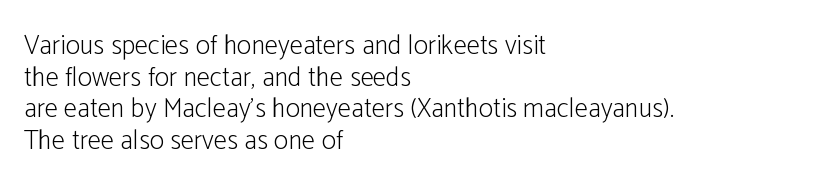
The image shows 27 px text type, upright; set left-aligned, line spacing 1.17x, normal letter spacing, not underlined.
